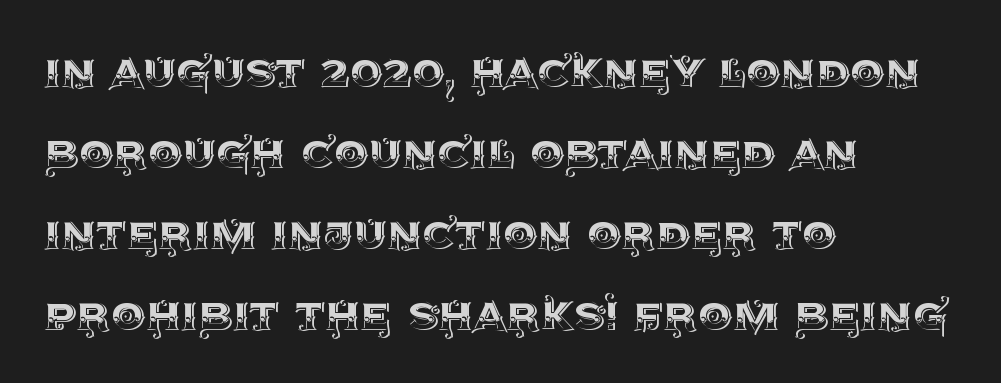
The line texture is even and compact thanks to regular tracking. Nope, not italic — everything's standing straight. The face used here is proportionally spaced, like ordinary book or web type. Interline gaps are of average width in this sample. The zone under the glyphs is completely vacant. A classic flush-left, rag-right setting is used for this passage.
